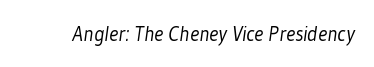
{"bold": "no", "underline": "no", "letter_spacing": "normal", "letter_spacing_em": 0.0, "glyph_px": 21}
